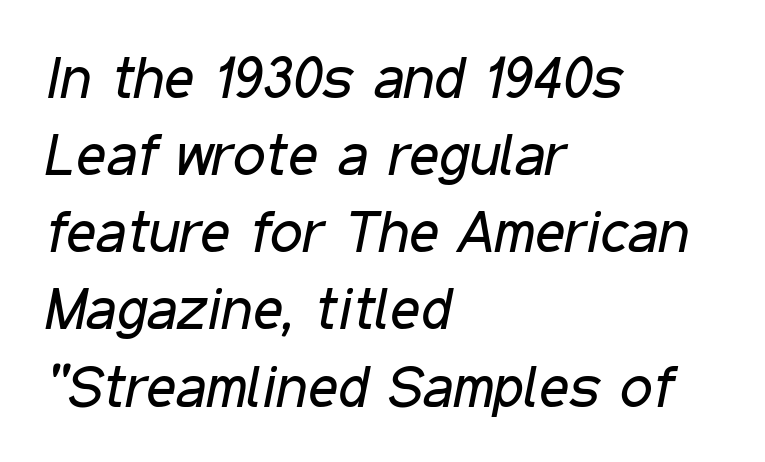
{"italic": "yes", "lean": "right", "slant_degrees": 11, "bold": "no", "weight": "regular", "width": "condensed", "stroke_contrast": "low", "x_height": "medium", "monospaced": "no", "underline": "no", "align": "left", "line_spacing": "normal", "line_spacing_ratio": 1.33, "letter_spacing": "normal", "letter_spacing_em": 0.0, "glyph_px": 58}
